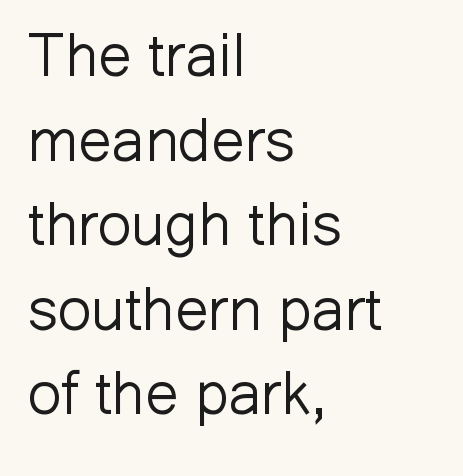
The image shows 60 px light sans-serif type, upright; set left-aligned, normal line spacing (1.41x), normal letter spacing, not underlined; low stroke contrast and a medium x-height.
